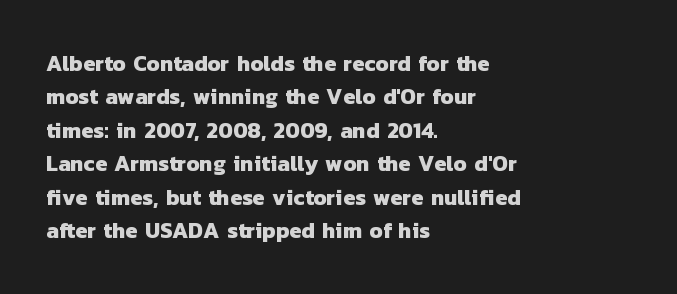
Caption: multi-line text, flush left, ragged right. A clean baseline with only descenders dipping below it. Inter-character spacing is left at the font's built-in metrics. Set as a true bold cut, around the 700 mark. The designer left line spacing at the default.
